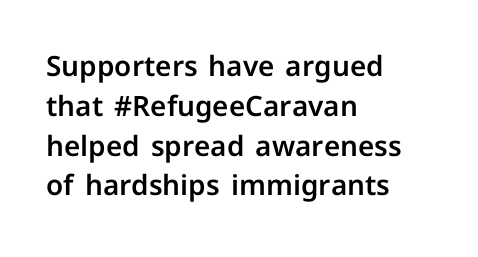
{"serif": "no", "italic": "no", "width": "normal", "stroke_contrast": "low", "x_height": "medium", "monospaced": "no", "underline": "no", "align": "left", "line_spacing": "normal", "line_spacing_ratio": 1.42, "letter_spacing": "normal", "letter_spacing_em": 0.0, "glyph_px": 28}
